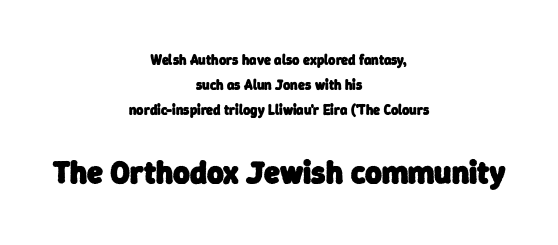
Proportional: the letters do not fall into vertical columns. If you squint, the bottom block still reads clearly — it's the larger of the two. Regarding serifs, this sample does without them. The space beneath each line is pristine and unruled.
